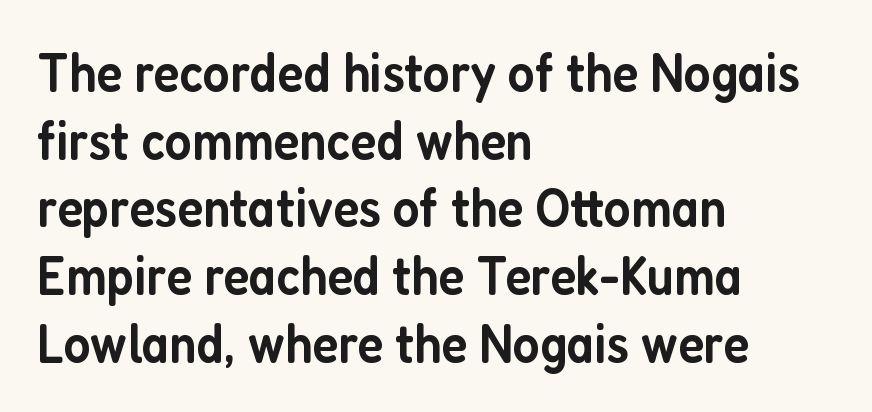
A sans-serif font was chosen for this passage. Stroke thickness is moderately raised; the sample reads as semibold. In terms of letterspacing, this is plain default setting. The paragraph has a hard left edge and a soft right edge. Tall strokes in this sample are plumb rather than angled.
